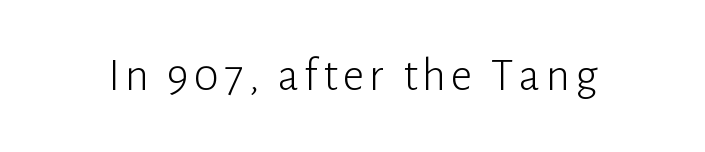
The image shows 47 px light sans-serif type, upright; set not underlined; low stroke contrast and a medium x-height.
